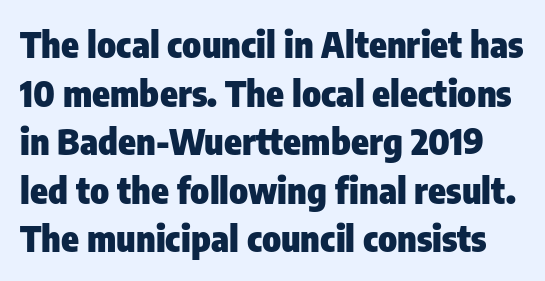
{"serif": "no", "italic": "no", "bold": "yes", "weight": "heavy", "width": "condensed", "stroke_contrast": "low", "x_height": "medium", "monospaced": "no", "underline": "no", "line_spacing": "normal", "line_spacing_ratio": 1.35, "letter_spacing": "normal", "letter_spacing_em": 0.0, "glyph_px": 36}
